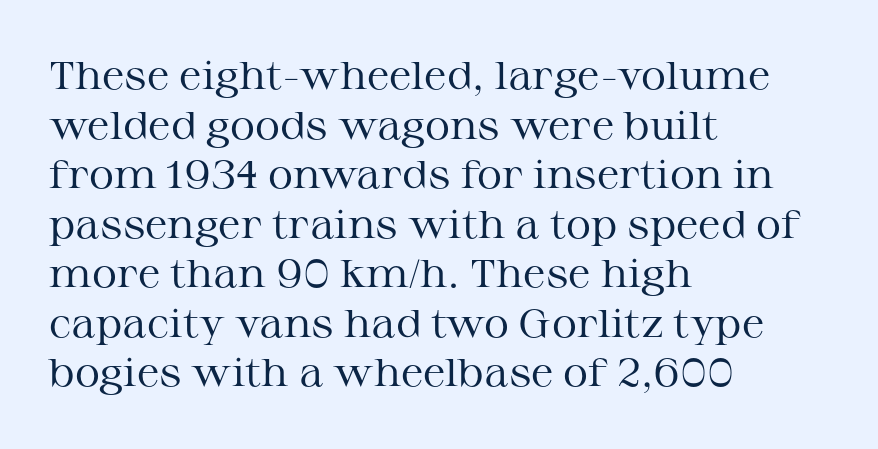
What kind of face is this? One with serifs. Looks like regular typesetting: each glyph gets only the width it needs. Left-aligned paragraph, ragged on the right. The letters stand straight up with perfectly vertical stems. Each new line begins a customary step beneath the previous one. Honestly, there is no underline to notice here at all.
